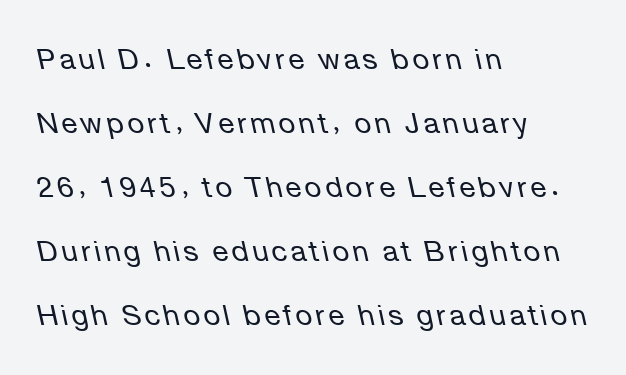
Unmarked baselines from the first word to the last. Teacher's note: observe the even left margin — that is flush-left alignment. The leading is generous, giving the passage an open texture. A typesetter would call this proportional, since set widths differ per character.
